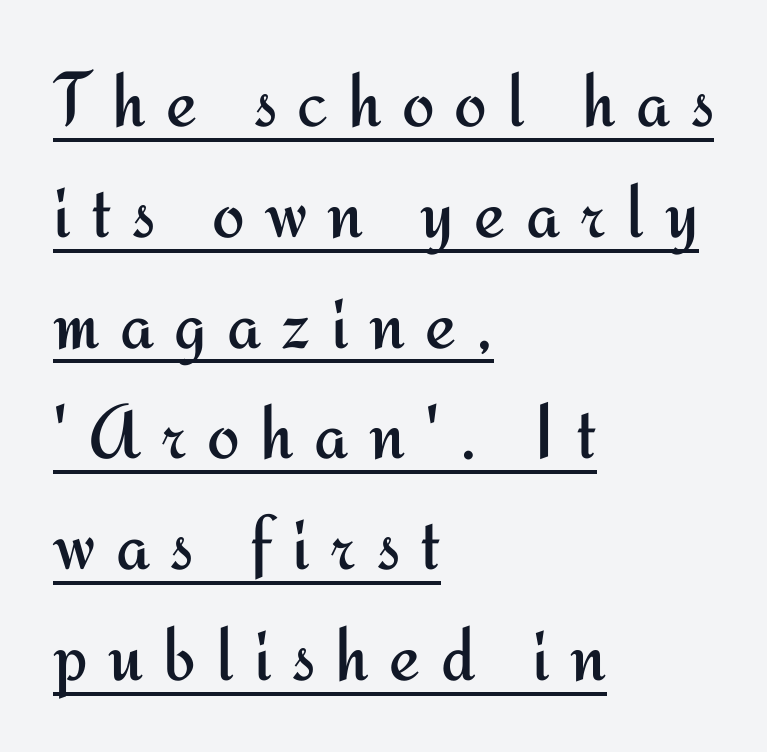
{"serif": "no", "italic": "no", "bold": "no", "weight": "regular", "width": "normal", "stroke_contrast": "medium", "x_height": "small", "monospaced": "no", "underline": "yes", "align": "left", "line_spacing": "normal", "line_spacing_ratio": 1.42, "letter_spacing": "wide", "letter_spacing_em": 0.26, "glyph_px": 78}
